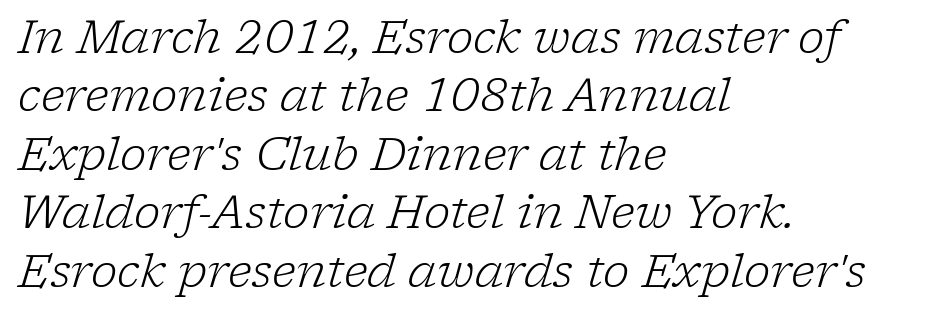
Each word holds together tightly as a unit, with standard inter-letter gaps. Has an underline been added? It has not. Do the characters align in a grid? No, the font is proportional. Successive baselines arrive at the customary interval. No heavy texture on the line: the type isn't bold.
